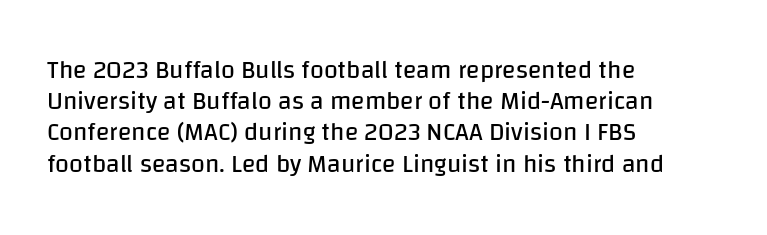
The image shows 25 px text type, upright; set left-aligned, normal line spacing (1.25x), normal letter spacing, not underlined.
